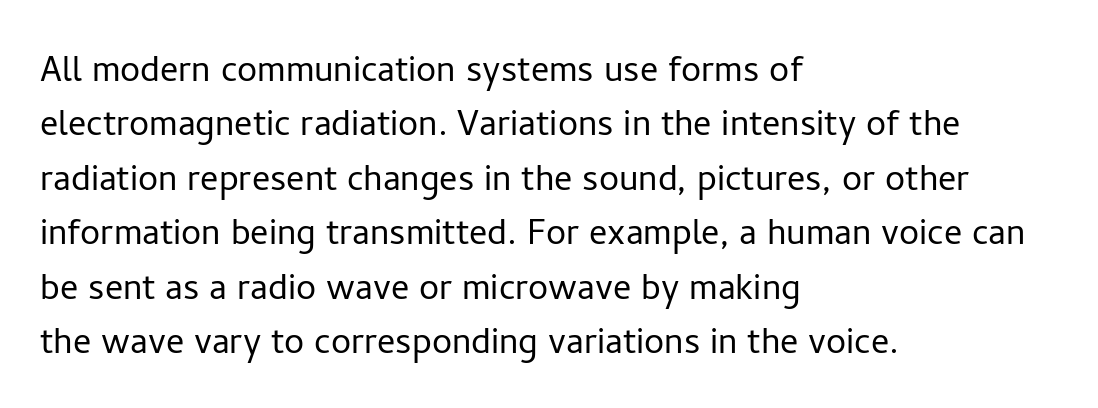
The image shows 45 px light sans-serif type, upright; set left-aligned, line spacing 1.21x, normal letter spacing, not underlined; low stroke contrast and a medium x-height.
